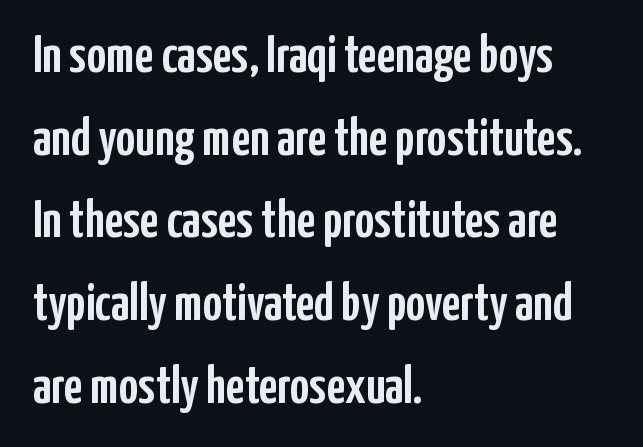
{"serif": "no", "italic": "no", "width": "condensed", "stroke_contrast": "low", "x_height": "medium", "monospaced": "no", "underline": "no", "align": "left", "line_spacing": "normal", "line_spacing_ratio": 1.56, "letter_spacing": "normal", "letter_spacing_em": 0.0, "glyph_px": 53}
